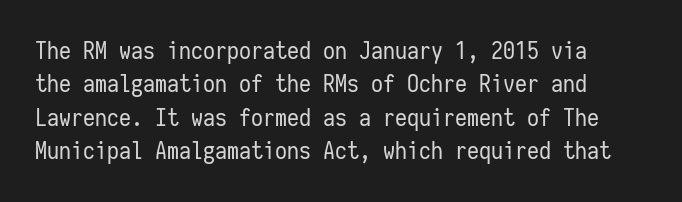
Is this a heavy cut? Hardly; it is regular or lighter. The type is set solid horizontally, with unmodified tracking. Rows of type keep a routine distance in the vertical direction. Rule under the text: the space is simply empty.
